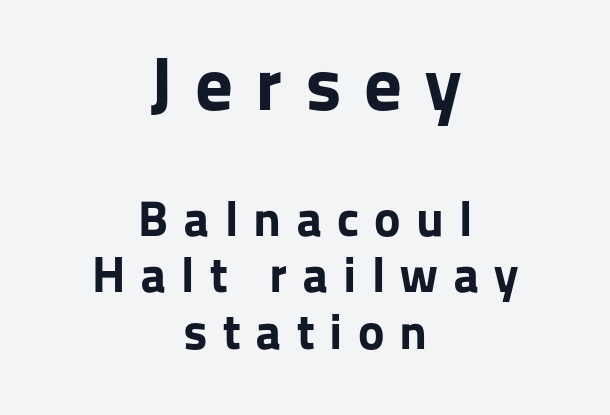
Centered paragraph, ragged on both sides. Cramped leading. This is sans-serif lettering, the kind often seen on screens and signage. The specimen omits any rule beneath the text block's lines.
